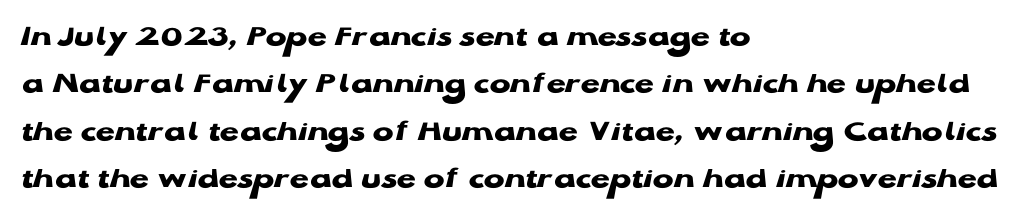
Varying glyph widths throughout — classic text-font behaviour. Anything drawn beneath the words? Only blank space. Casual observation: everything's shoved over to the left. The line texture is even and compact thanks to regular tracking. Unlike a traditional serif, this face leaves its strokes unadorned.
